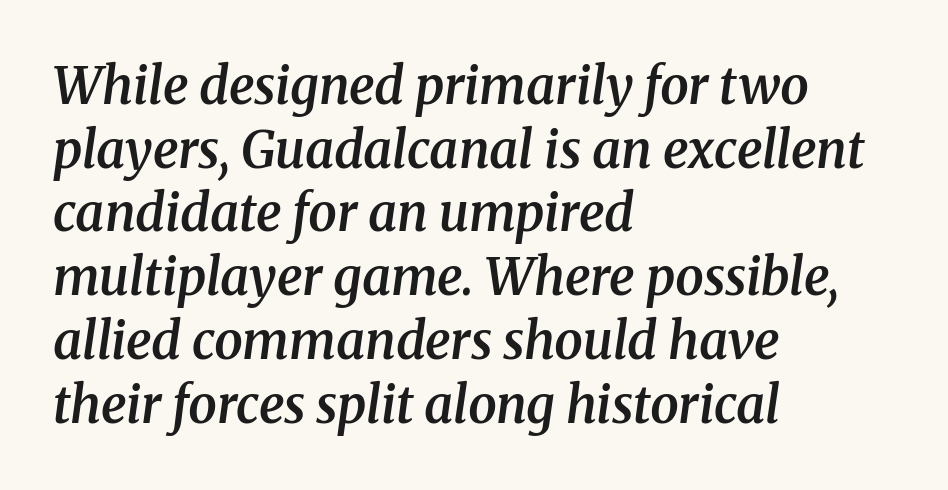
{"serif": "yes", "italic": "yes", "lean": "right", "slant_degrees": 8, "bold": "semi", "weight": "semibold", "width": "normal", "stroke_contrast": "medium", "x_height": "medium", "monospaced": "no", "underline": "no", "align": "left", "line_spacing": "normal", "line_spacing_ratio": 1.25, "letter_spacing": "normal", "letter_spacing_em": 0.0, "glyph_px": 51}
